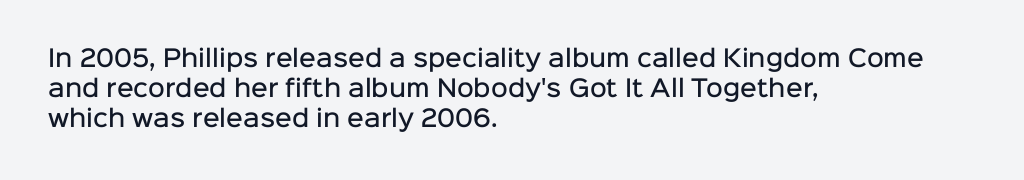
The image shows 23 px text type, upright; set left-aligned, normal line spacing (1.3x), normal letter spacing, not underlined.
